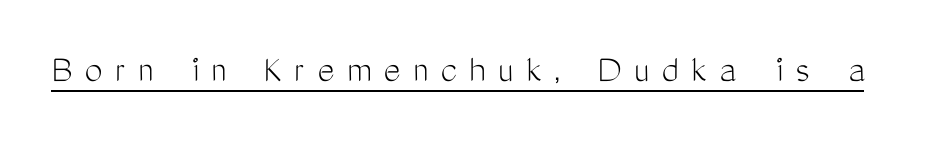
Is the type heavy? It reads as light-to-regular instead. Regarding serifs, this sample does without them. Do the characters align in a grid? No, the font is proportional. Caption: expanded tracking, letters set apart. Caption: lettering with a line underneath.
